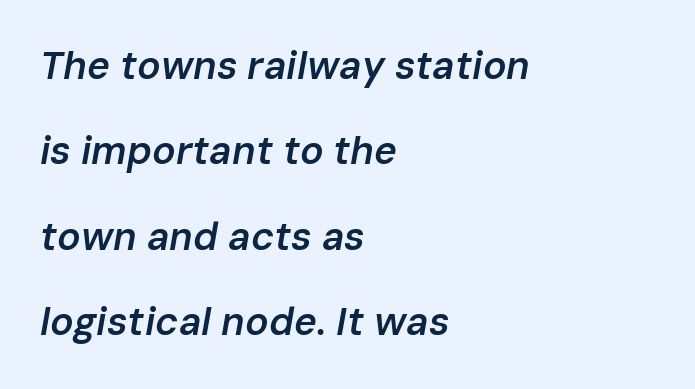
{"italic": "yes", "lean": "right", "slant_degrees": 10, "bold": "semi", "weight": "semibold", "width": "normal", "stroke_contrast": "low", "x_height": "medium", "monospaced": "no", "underline": "no", "align": "left", "line_spacing": "loose", "line_spacing_ratio": 2.19, "letter_spacing": "normal", "letter_spacing_em": 0.0, "glyph_px": 39}
